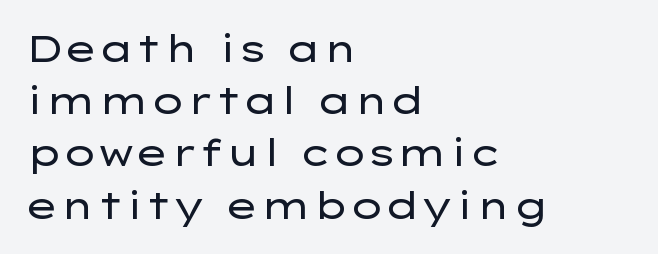
{"serif": "no", "italic": "no", "bold": "no", "weight": "regular", "width": "wide", "stroke_contrast": "low", "x_height": "medium", "monospaced": "no", "underline": "no", "align": "left", "line_spacing": "normal", "line_spacing_ratio": 1.41, "letter_spacing": "normal", "letter_spacing_em": 0.0, "glyph_px": 37}
